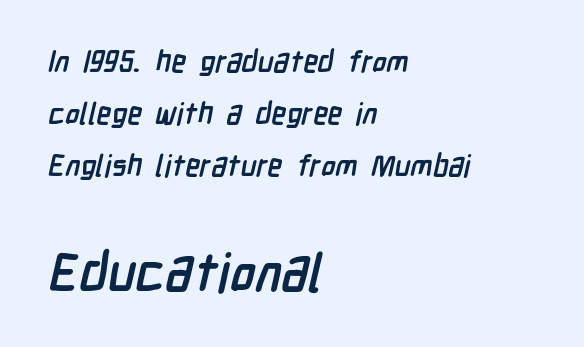
Q: Is the text bold? A: Yes.
Q: Is the typeface a serif or a sans-serif typeface? A: Sans-serif.
Q: Is the text underlined? A: No.
Q: How is the paragraph aligned? A: Left-aligned.
Q: Is the spacing between letters normal or unusually wide? A: Normal.
Q: Which block of text is set in a larger size, the first (top) or the second (bottom)? A: The second (bottom) one.
Q: Width (condensed, normal, or wide)? A: Condensed.
Q: Stroke contrast? A: Low.
Q: x-height? A: Medium.
Q: Monospaced? A: No.
